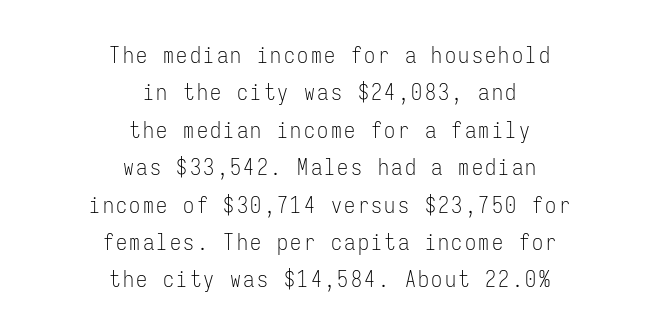
Q: Is the text bold? A: No.
Q: Is the text italic (slanted)? A: No, it is upright.
Q: Is the text underlined? A: No.
Q: How is the paragraph aligned? A: Centered.
Q: Is the spacing between lines tight, normal or loose? A: Normal.
